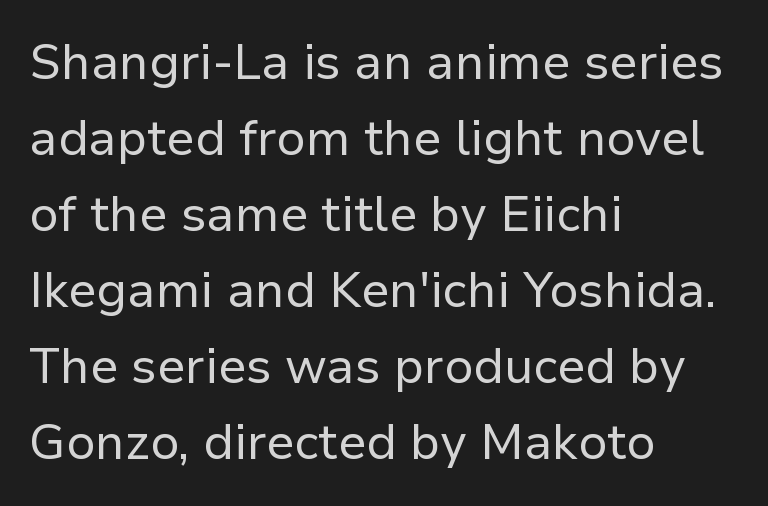
Honestly, the letter spacing is just normal — you wouldn't notice it. Tall strokes in this sample are plumb rather than angled. The face used here is a sans, in the tradition of grotesques and geometrics. The strip under each line holds only bare page. In CSS terms this would be text-align: left. Proportional: the letters do not fall into vertical columns.
